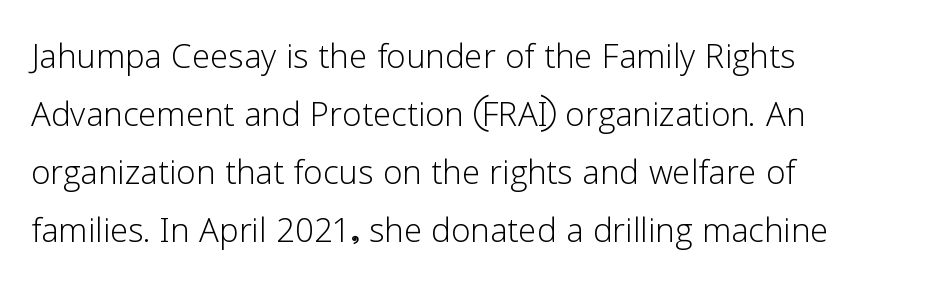
{"serif": "no", "italic": "no", "bold": "no", "weight": "light", "width": "normal", "stroke_contrast": "low", "x_height": "medium", "monospaced": "no", "underline": "no", "align": "left", "line_spacing": "normal", "line_spacing_ratio": 1.32, "letter_spacing": "normal", "letter_spacing_em": 0.0, "glyph_px": 44}
